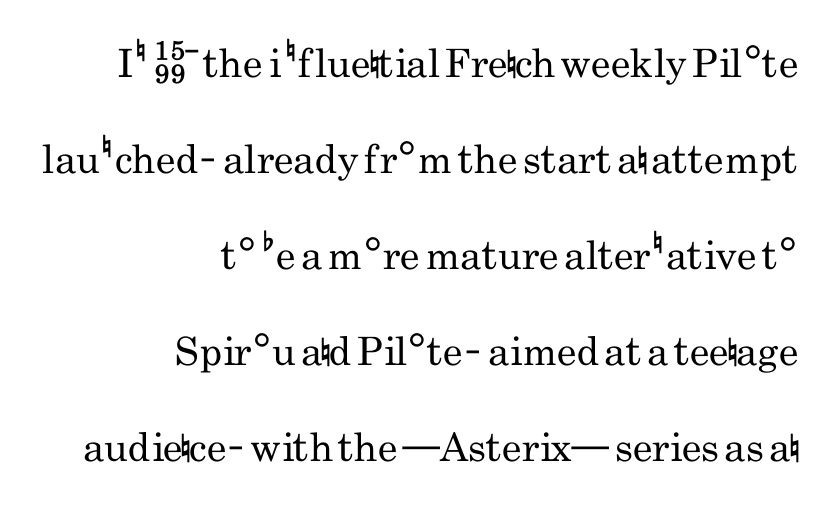
Q: Is the text bold? A: No.
Q: Is the text italic (slanted)? A: No, it is upright.
Q: Is the typeface a serif or a sans-serif typeface? A: Sans-serif.
Q: Is the text underlined? A: No.
Q: How is the paragraph aligned? A: Right-aligned.
Q: Is the spacing between letters normal or unusually wide? A: Normal.
Q: Is the spacing between lines tight, normal or loose? A: Loose.
Q: Width (condensed, normal, or wide)? A: Condensed.
Q: Stroke contrast? A: Low.
Q: x-height? A: Small.
Q: Monospaced? A: No.
